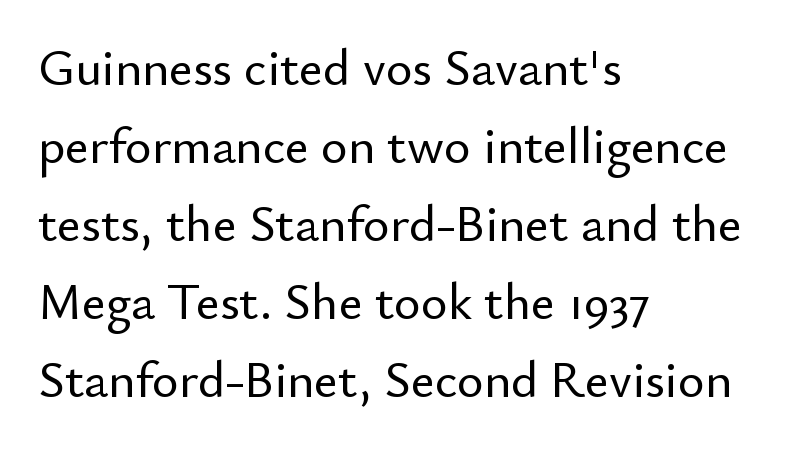
The image shows 51 px sans-serif type, upright; set left-aligned, normal line spacing (1.53x), normal letter spacing, not underlined; low stroke contrast and a small x-height.
